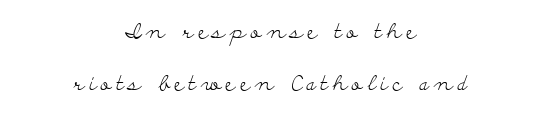
{"bold": "no", "underline": "no", "align": "center", "line_spacing": "loose", "line_spacing_ratio": 2.5, "letter_spacing": "wide", "letter_spacing_em": 0.22, "glyph_px": 21}
